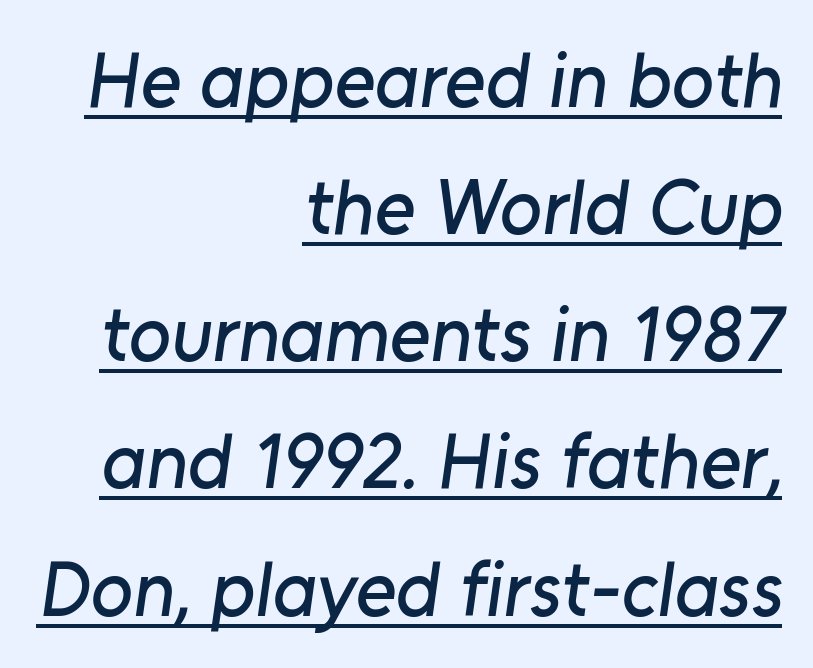
Unlike a traditional serif, this face leaves its strokes unadorned. Note the varied advance widths — an 'i' is clearly narrower than an 'm'. This rendering features underlined lettering. Line spacing here is normal. These lines stack with their right ends in a neat column.
